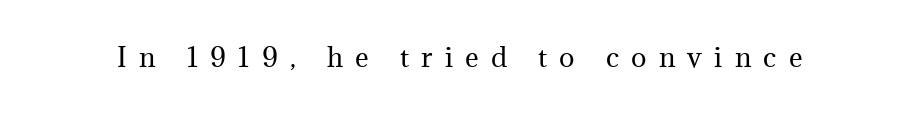
The image shows 26 px text type, upright; set unusually wide letter spacing (+0.47 em), not underlined.
